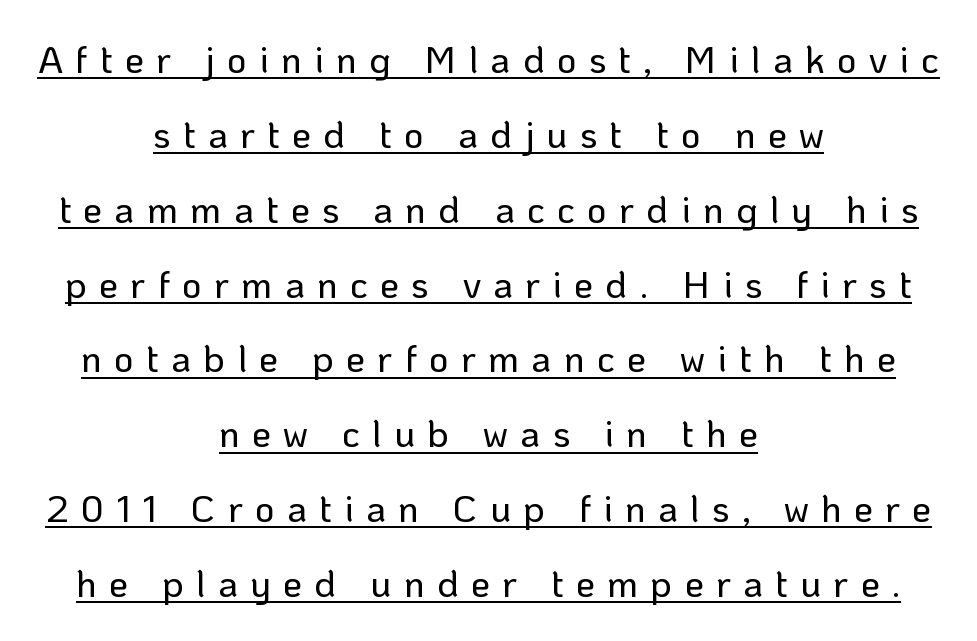
No feet cap the strokes, marking this as sans-serif type. This sample uses expanded letter spacing, leaving extra air between glyphs. Reading down the column, the eye jumps a long way to each next line. Students, observe the line beneath the letters — that is underlining.
